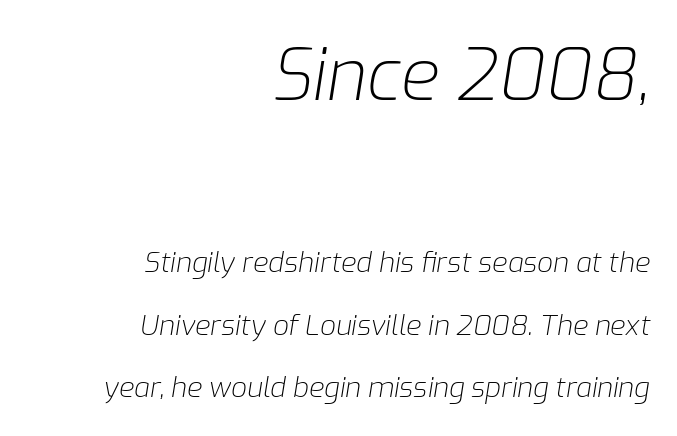
The image shows 71 px light type, italic (leaning right); set right-aligned, loose line spacing (2.23x), normal letter spacing, not underlined; the first (top) block is 2.54x larger; low stroke contrast and a medium x-height.
